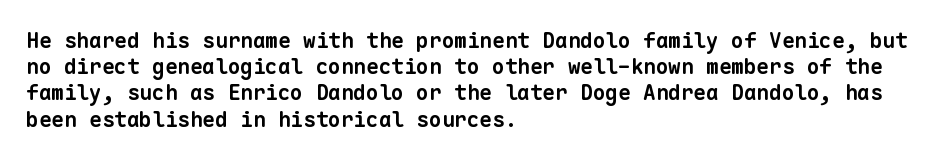
{"bold": "yes", "underline": "no", "align": "left", "line_spacing": "normal", "line_spacing_ratio": 1.25, "letter_spacing": "normal", "letter_spacing_em": 0.0, "glyph_px": 21}
